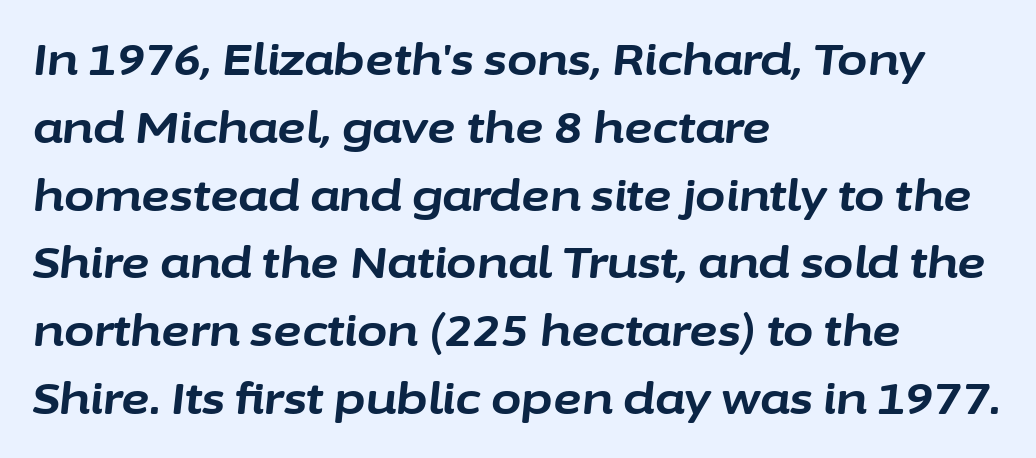
Honestly, the letter spacing is just normal — you wouldn't notice it. Nobody drew a line under any word here. Honestly, the row spacing looks completely unremarkable. Posture: slanted.
